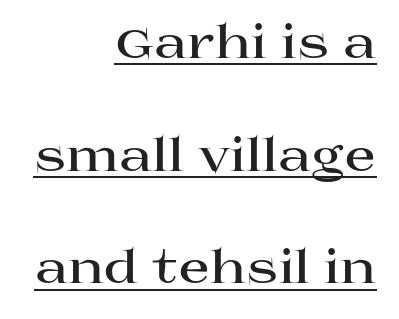
{"serif": "yes", "italic": "no", "bold": "yes", "weight": "bold", "width": "wide", "stroke_contrast": "high", "x_height": "large", "monospaced": "no", "underline": "yes", "align": "right", "line_spacing": "loose", "line_spacing_ratio": 2.45, "letter_spacing": "normal", "letter_spacing_em": 0.0, "glyph_px": 46}
